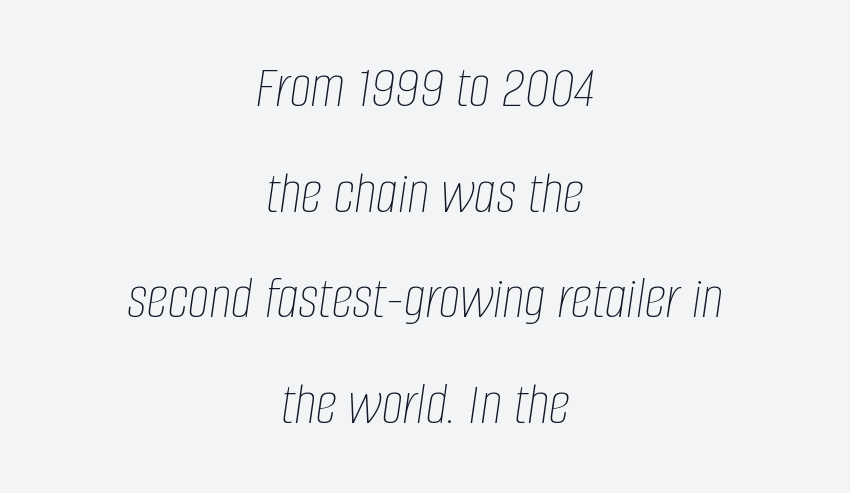
The image shows 61 px thin, condensed type, italic (leaning right); set centered, line spacing 1.73x, normal letter spacing, not underlined; low stroke contrast and a large x-height.
